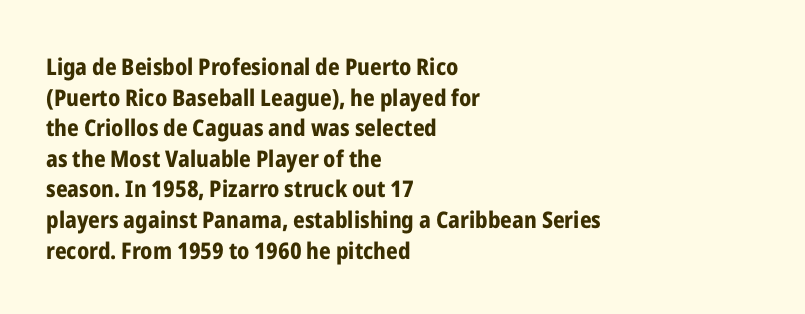
Nobody touched the tracking dial on this one. Heft: maximum for text — a bold. The rendering anchors every line to the left-hand side. The line-height multiplier appears to be the usual default.
